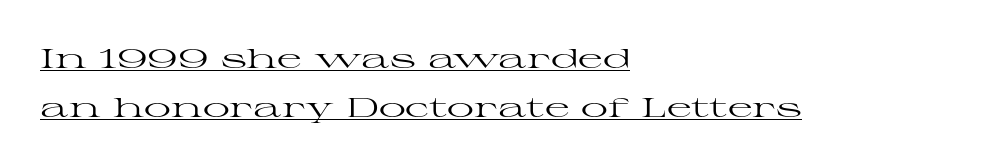
The image shows 27 px text type, upright; set left-aligned, line spacing 1.83x, normal letter spacing, underlined.
